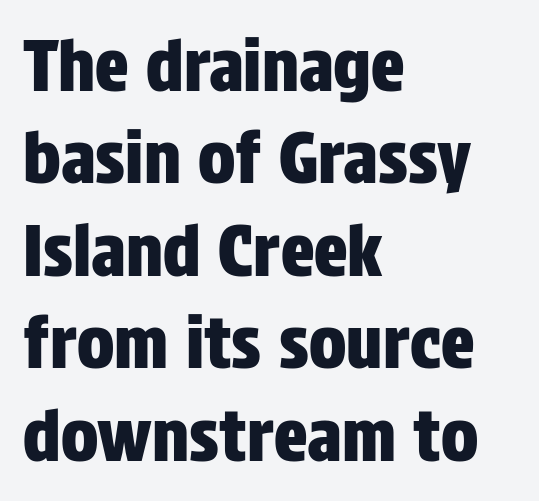
Short note: letters normally spaced. Is this a sans? Yes — the strokes have no serifs. Rendered with straight, roman letterforms. The string is rendered with underlining switched off.
